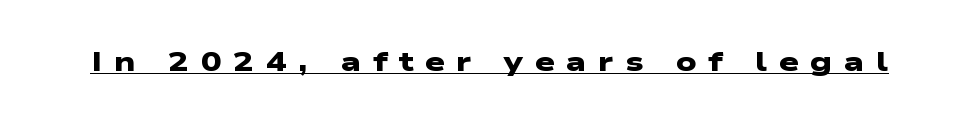
The letters are spread apart with noticeably loose tracking. Each letter's strokes conclude bluntly, with no projecting serifs. Each line of the rendering has a horizontal stroke beneath the glyphs. The rendering uses natural spacing where letterforms have individual widths. Plenty of ink on the page — the face is bold.
